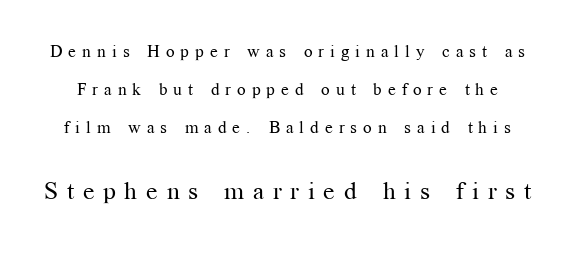
Is the lower block the larger one? Yes — the lower block carries the bigger type. Type without underlining. Here the glyphs are tracked loosely, breaking word shapes into spaced letters. Loosely led — the rows are spread out. Compared with a typical body face, this is equally light or lighter still. A typesetter would mark this as roman, not italic.
